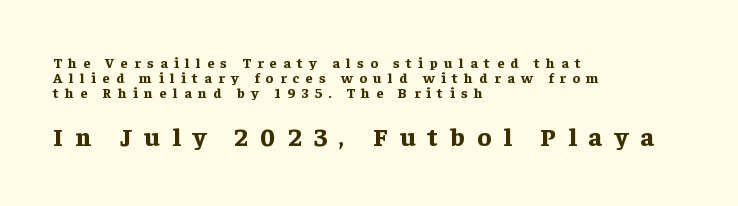
{"italic": "no", "bold": "yes", "underline": "no", "align": "left", "line_spacing": "tight", "line_spacing_ratio": 1.06, "letter_spacing": "wide", "letter_spacing_em": 0.47, "larger_block": "second", "size_ratio": 1.86, "glyph_px": 26}
